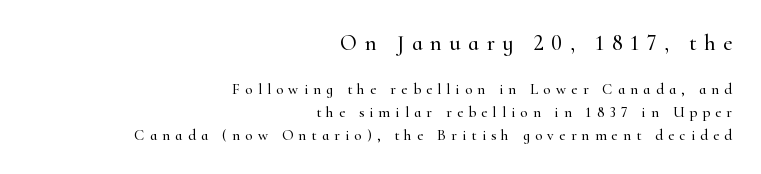
The letters in the upper block stand taller than those in the block below. The zone under the glyphs is completely vacant. Characters remain perfectly vertical along every line. Short note: letters widely spaced.
